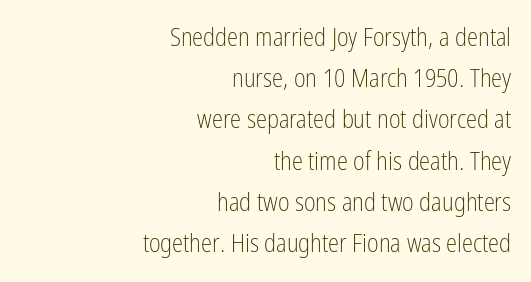
{"italic": "no", "bold": "no", "underline": "no", "align": "right", "line_spacing": "normal", "line_spacing_ratio": 1.65, "letter_spacing": "normal", "letter_spacing_em": 0.0, "glyph_px": 25}
